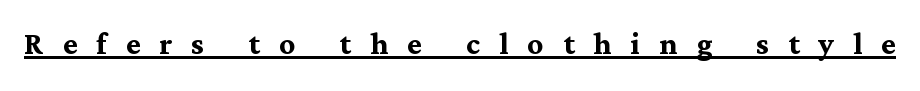
{"serif": "yes", "italic": "no", "bold": "yes", "weight": "semibold", "width": "normal", "stroke_contrast": "medium", "x_height": "medium", "monospaced": "no", "underline": "yes", "letter_spacing": "wide", "letter_spacing_em": 0.49, "glyph_px": 39}
